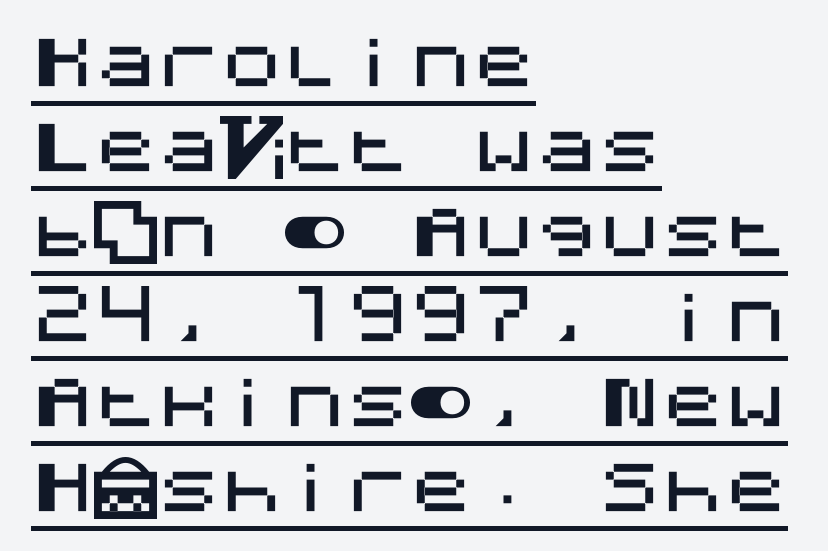
The passage shown stacks its lines at a standard gap. I'd call this a sans setting — the letters go barefoot. Underlined type. Compared with a centered layout, this one pins lines to the left instead. Designer's note — italics off, roman on. Does extra space separate the letters? No, they use regular spacing.
